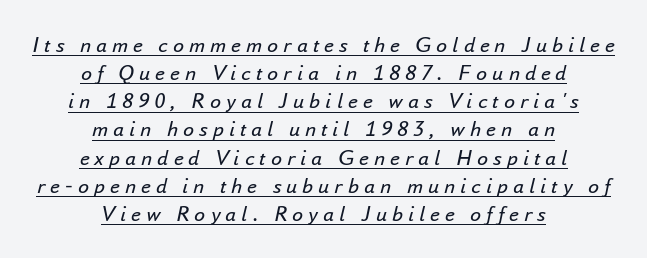
In terms of posture, this sample is oblique. Typeset on center — no edge is straight. Regarding leading, the lines here are spaced in the standard way. Somebody hit Ctrl+U on this one — the words are underlined.
